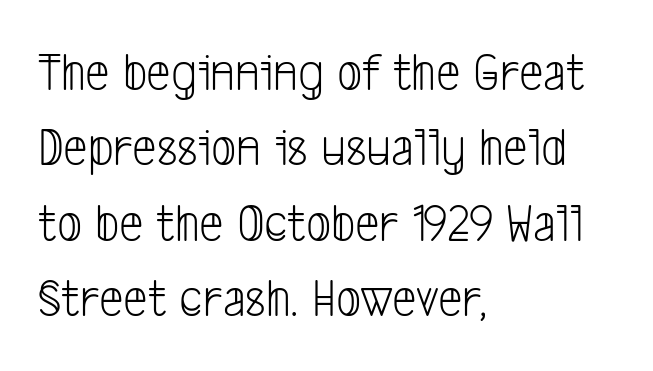
{"serif": "no", "bold": "no", "weight": "light", "width": "condensed", "stroke_contrast": "low", "x_height": "medium", "monospaced": "no", "underline": "no", "align": "left", "line_spacing": "normal", "line_spacing_ratio": 1.37, "letter_spacing": "normal", "letter_spacing_em": 0.0, "glyph_px": 55}
